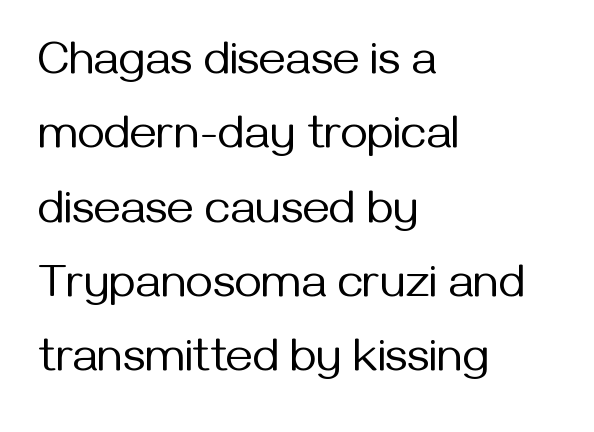
The face looks like a standard text weight, possibly lighter. Nothing sits at the stroke ends, so this counts as sans-serif. A typesetter would call this proportional, since set widths differ per character. The letters stand upright; this is a roman face. The face used here is rendered with its standard letterfit.
